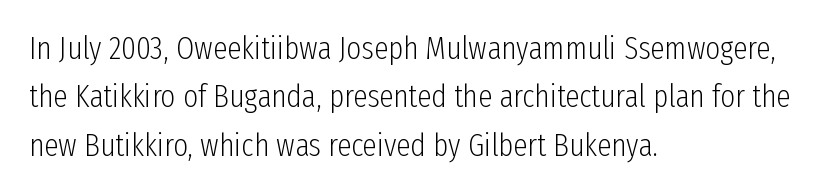
Q: Is the text bold? A: No.
Q: Is the text italic (slanted)? A: No, it is upright.
Q: Is the typeface a serif or a sans-serif typeface? A: Sans-serif.
Q: Is the text underlined? A: No.
Q: How is the paragraph aligned? A: Left-aligned.
Q: Is the spacing between letters normal or unusually wide? A: Normal.
Q: Is the spacing between lines tight, normal or loose? A: Normal.
Q: Width (condensed, normal, or wide)? A: Condensed.
Q: Stroke contrast? A: Low.
Q: x-height? A: Medium.
Q: Monospaced? A: No.
